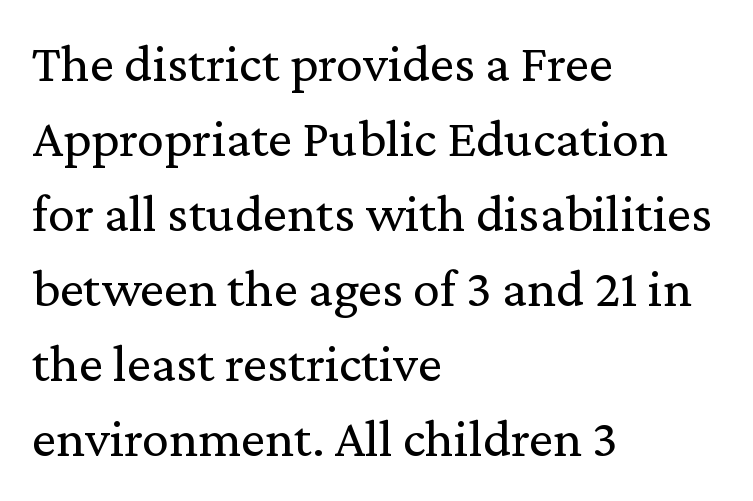
The image shows 54 px regular-weight serif type, upright; set left-aligned, normal line spacing (1.39x), normal letter spacing, not underlined; medium stroke contrast and a medium x-height.
